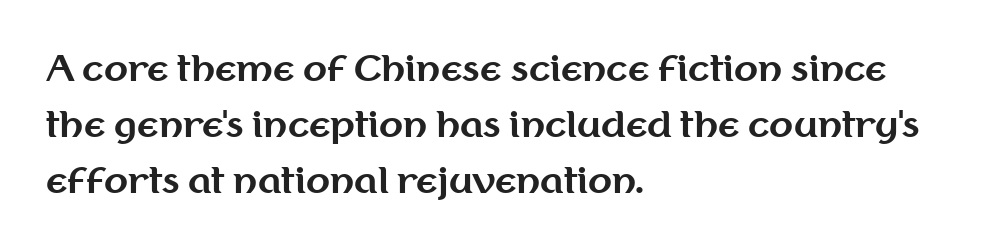
{"serif": "no", "italic": "no", "bold": "yes", "weight": "bold", "width": "normal", "stroke_contrast": "medium", "x_height": "medium", "monospaced": "no", "underline": "no", "align": "left", "line_spacing": "normal", "line_spacing_ratio": 1.6, "letter_spacing": "normal", "letter_spacing_em": 0.0, "glyph_px": 35}
